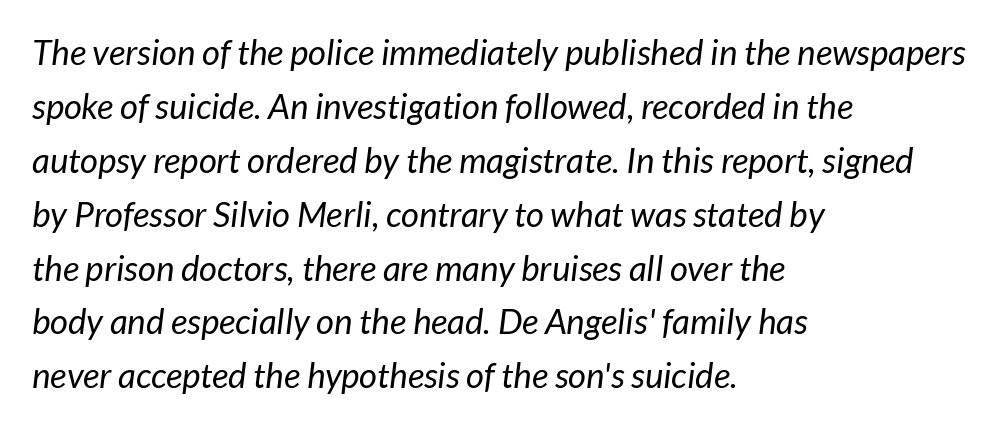
{"serif": "no", "bold": "no", "weight": "regular", "width": "normal", "stroke_contrast": "low", "x_height": "medium", "monospaced": "no", "underline": "no", "align": "left", "line_spacing": "normal", "line_spacing_ratio": 1.54, "letter_spacing": "normal", "letter_spacing_em": 0.0, "glyph_px": 35}
